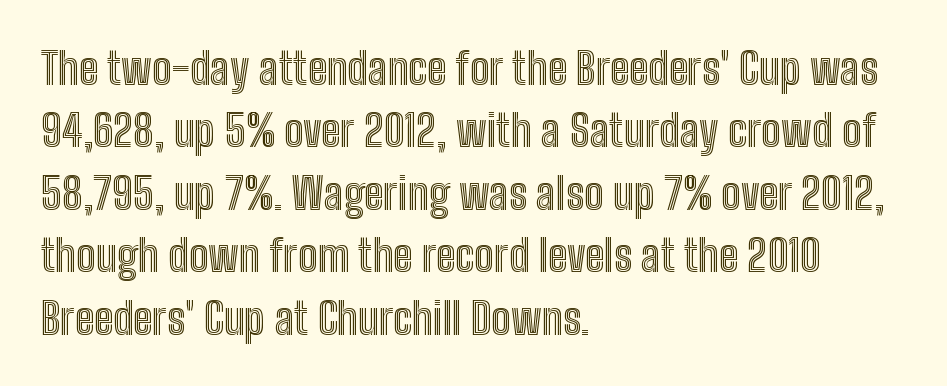
Q: Is the text italic (slanted)? A: No, it is upright.
Q: Is the text underlined? A: No.
Q: How is the paragraph aligned? A: Left-aligned.
Q: Is the spacing between letters normal or unusually wide? A: Normal.
Q: Is the spacing between lines tight, normal or loose? A: Normal.
Q: Width (condensed, normal, or wide)? A: Condensed.
Q: x-height? A: Medium.
Q: Monospaced? A: No.
